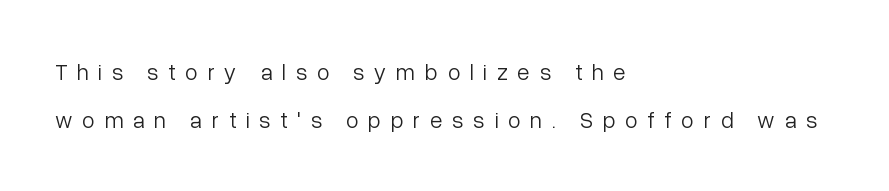
Caption: multi-line text, flush left, ragged right. You could fit nearly another row in the gap between these rows. Has an underline been added? It has not. You could only call the tracking loose — the letters float apart. Ordinary non-slanted type is in use.
